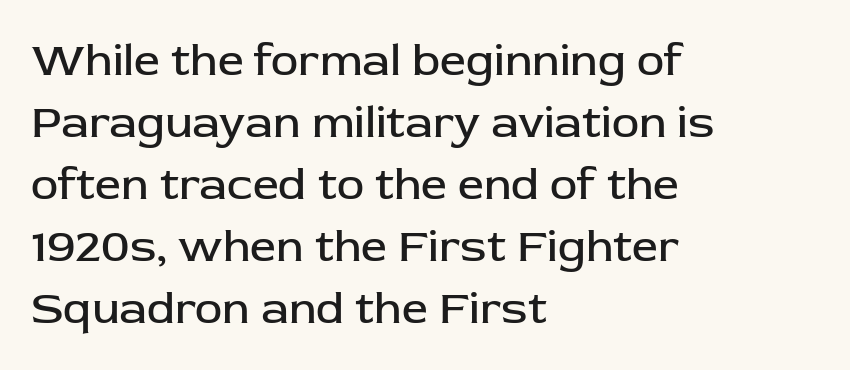
Q: Is the text bold? A: No.
Q: Is the text italic (slanted)? A: No, it is upright.
Q: Is the typeface a serif or a sans-serif typeface? A: Sans-serif.
Q: Is the text underlined? A: No.
Q: How is the paragraph aligned? A: Left-aligned.
Q: Is the spacing between letters normal or unusually wide? A: Normal.
Q: Is the spacing between lines tight, normal or loose? A: Normal.
Q: Width (condensed, normal, or wide)? A: Normal.
Q: Stroke contrast? A: Low.
Q: x-height? A: Medium.
Q: Monospaced? A: No.
